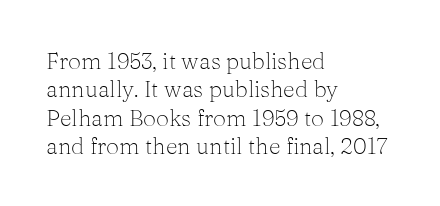
The image shows 23 px text type, upright; set left-aligned, line spacing 1.23x, normal letter spacing, not underlined.
